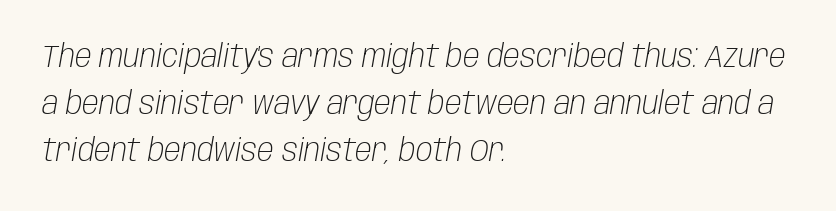
The image shows 31 px light, condensed type, italic (leaning right); set left-aligned, normal line spacing (1.51x), normal letter spacing, not underlined; low stroke contrast and a large x-height.
